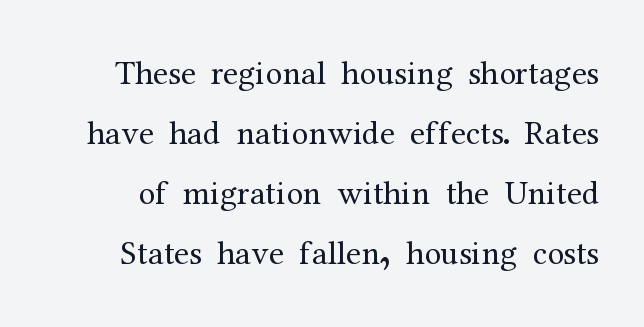
{"serif": "yes", "italic": "no", "bold": "no", "weight": "regular", "width": "normal", "stroke_contrast": "medium", "x_height": "medium", "monospaced": "no", "underline": "no", "line_spacing_ratio": 1.76, "letter_spacing": "normal", "letter_spacing_em": 0.0, "glyph_px": 34}
